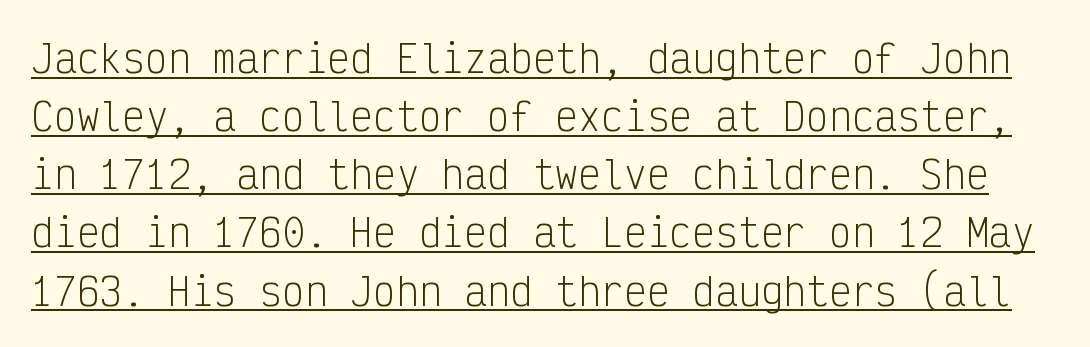
The image shows 38 px light, condensed sans-serif type, upright, monospaced; set normal line spacing (1.53x), normal letter spacing, underlined; low stroke contrast and a medium x-height.
